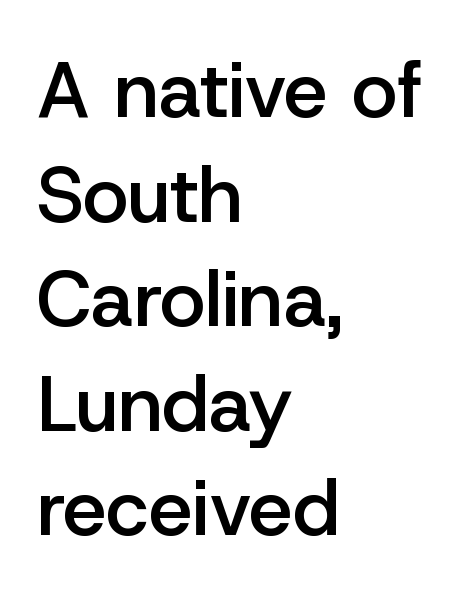
{"serif": "no", "italic": "no", "bold": "semi", "weight": "semibold", "width": "normal", "stroke_contrast": "low", "x_height": "medium", "monospaced": "no", "underline": "no", "align": "left", "line_spacing": "normal", "line_spacing_ratio": 1.34, "letter_spacing": "normal", "letter_spacing_em": 0.0, "glyph_px": 78}
